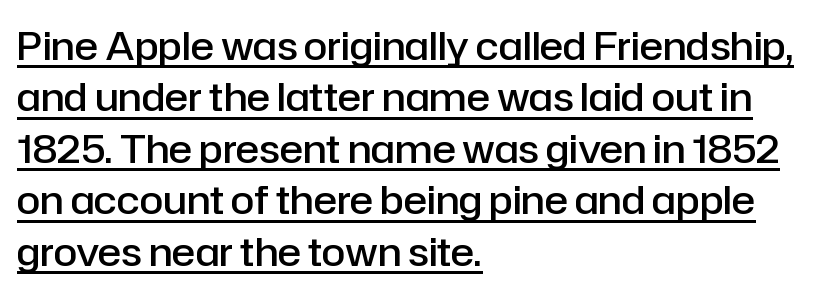
{"serif": "no", "italic": "no", "bold": "semi", "weight": "semibold", "width": "normal", "stroke_contrast": "low", "x_height": "medium", "monospaced": "no", "underline": "yes", "align": "left", "line_spacing": "normal", "line_spacing_ratio": 1.32, "letter_spacing": "normal", "letter_spacing_em": 0.0, "glyph_px": 39}
